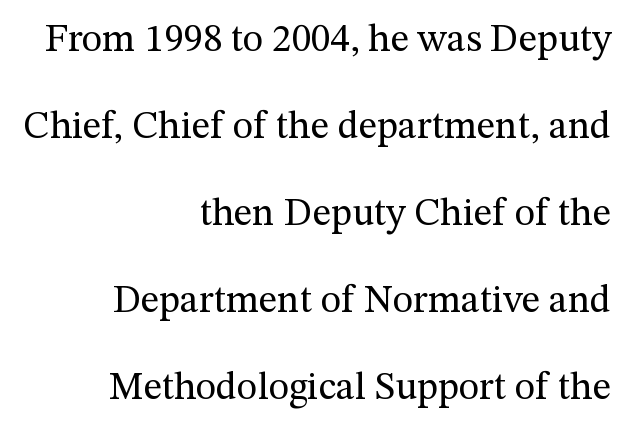
The image shows 39 px regular-weight serif type, upright; set right-aligned, loose line spacing (2.23x), normal letter spacing, not underlined; medium stroke contrast and a medium x-height.
